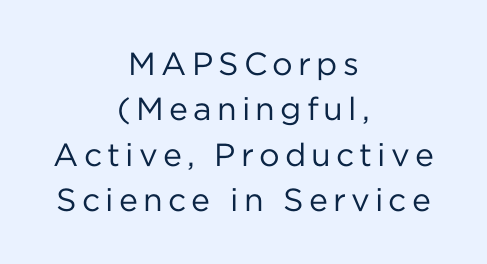
{"serif": "no", "italic": "no", "bold": "no", "weight": "regular", "width": "normal", "stroke_contrast": "low", "x_height": "medium", "monospaced": "no", "underline": "no", "align": "center", "line_spacing": "normal", "line_spacing_ratio": 1.42, "glyph_px": 32}
